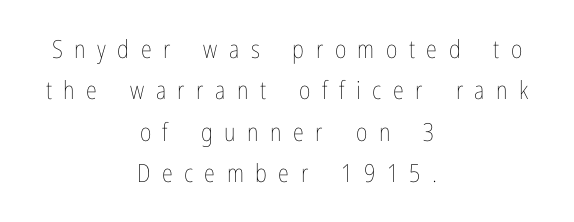
{"italic": "no", "bold": "no", "underline": "no", "align": "center", "line_spacing": "normal", "line_spacing_ratio": 1.66, "letter_spacing": "wide", "letter_spacing_em": 0.46, "glyph_px": 25}
